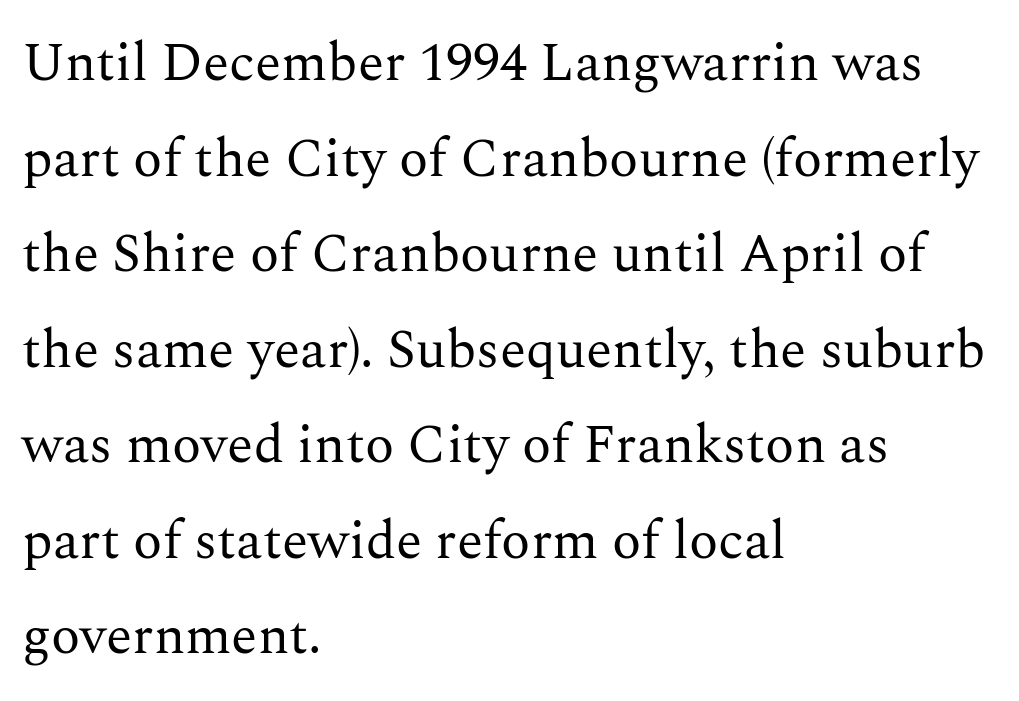
{"serif": "yes", "italic": "no", "bold": "no", "weight": "regular", "width": "normal", "stroke_contrast": "medium", "x_height": "medium", "monospaced": "no", "underline": "no", "align": "left", "line_spacing_ratio": 1.77, "letter_spacing": "normal", "letter_spacing_em": 0.0, "glyph_px": 54}
